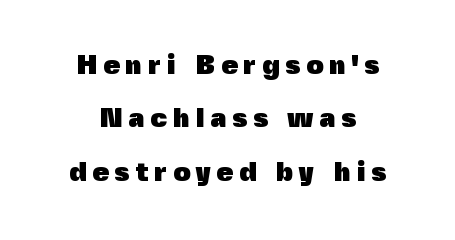
The image shows 27 px bold type, upright; set loose line spacing (1.98x), unusually wide letter spacing (+0.21 em), not underlined.
